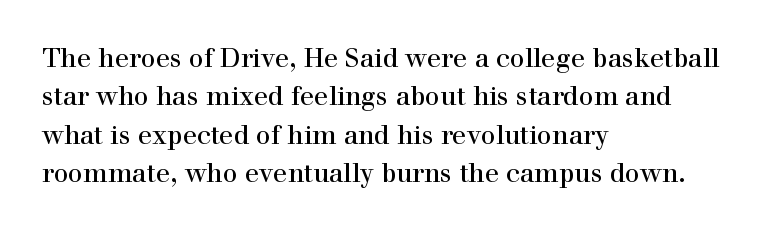
The image shows 26 px text type, upright; set left-aligned, normal line spacing (1.48x), normal letter spacing, not underlined.
